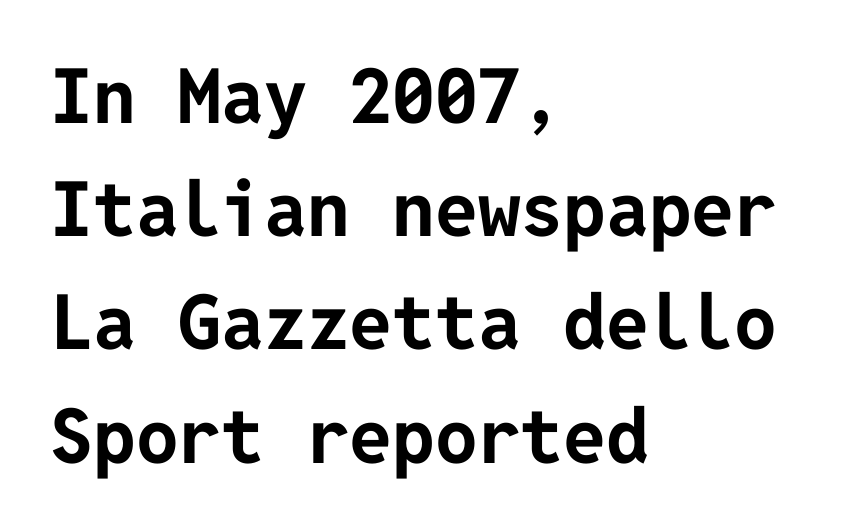
Reading down the block, your eye returns to a fixed left position each line. Is this a sans? Yes — the strokes have no serifs. In terms of posture, this sample is upright. Unmarked baselines from the first word to the last.
